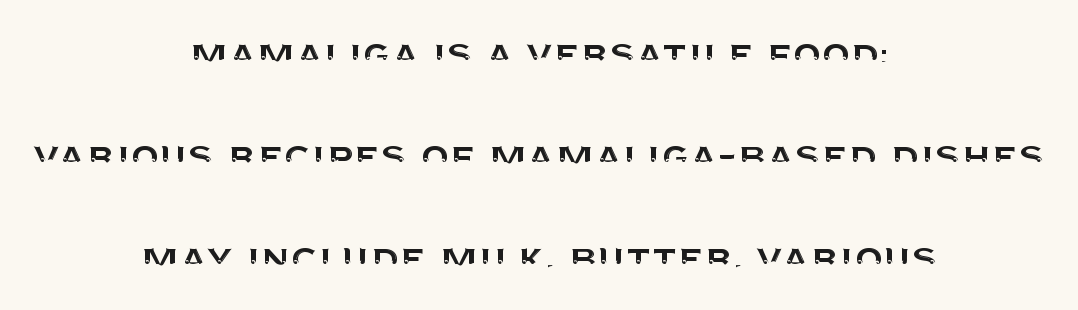
Q: Is the text italic (slanted)? A: No, it is upright.
Q: Is the typeface a serif or a sans-serif typeface? A: Sans-serif.
Q: Is the text underlined? A: No.
Q: How is the paragraph aligned? A: Centered.
Q: Is the spacing between letters normal or unusually wide? A: Normal.
Q: Is the spacing between lines tight, normal or loose? A: Loose.
Q: Width (condensed, normal, or wide)? A: Normal.
Q: Stroke contrast? A: Medium.
Q: x-height? A: Large.
Q: Monospaced? A: No.
